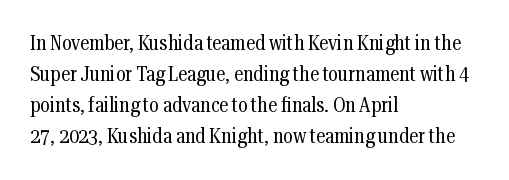
Q: Is the text bold? A: No.
Q: Is the text italic (slanted)? A: No, it is upright.
Q: Is the text underlined? A: No.
Q: How is the paragraph aligned? A: Left-aligned.
Q: Is the spacing between letters normal or unusually wide? A: Normal.
Q: Is the spacing between lines tight, normal or loose? A: Normal.
